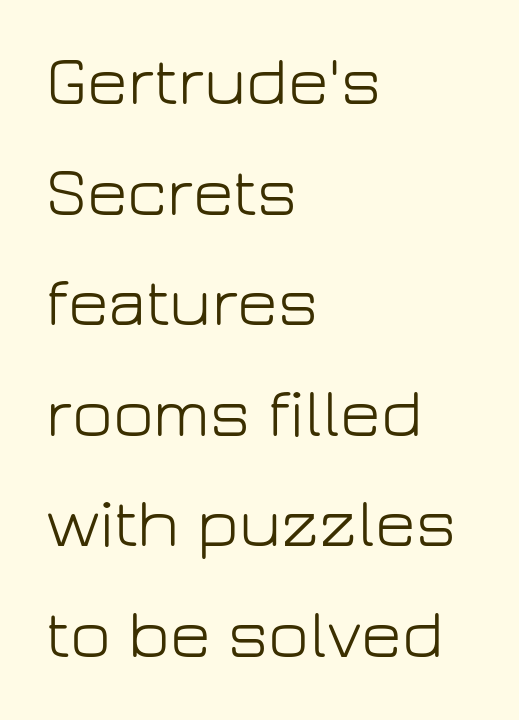
The image shows 70 px light sans-serif type, upright; set left-aligned, normal line spacing (1.58x), normal letter spacing, not underlined; low stroke contrast and a medium x-height.
